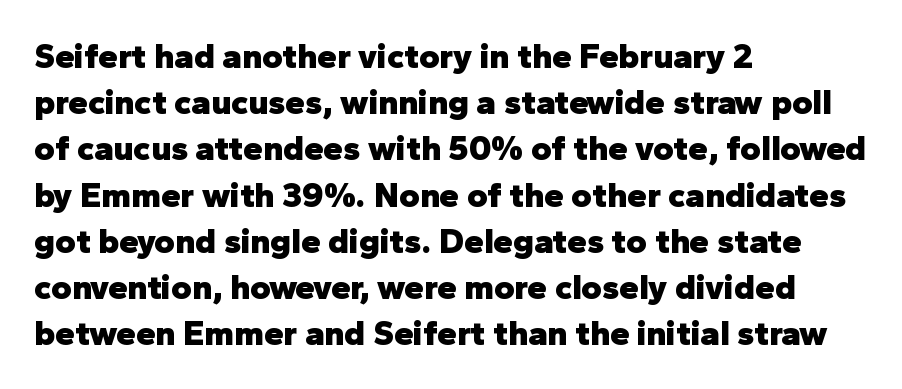
{"serif": "no", "italic": "no", "bold": "yes", "weight": "heavy", "width": "normal", "stroke_contrast": "low", "x_height": "medium", "monospaced": "no", "underline": "no", "align": "left", "line_spacing": "normal", "line_spacing_ratio": 1.32, "letter_spacing": "normal", "letter_spacing_em": 0.0, "glyph_px": 35}
